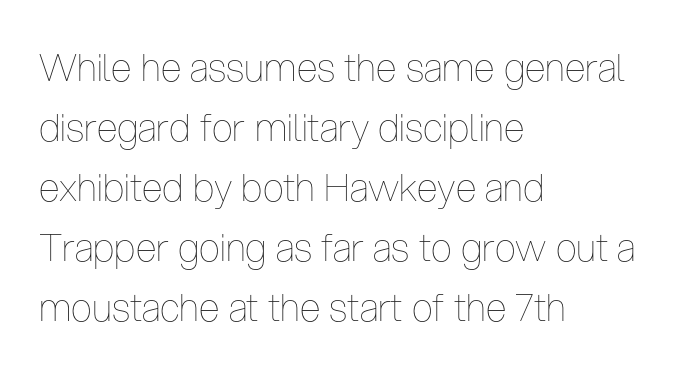
Q: Is the text bold? A: No.
Q: Is the text italic (slanted)? A: No, it is upright.
Q: Is the text underlined? A: No.
Q: How is the paragraph aligned? A: Left-aligned.
Q: Is the spacing between letters normal or unusually wide? A: Normal.
Q: Is the spacing between lines tight, normal or loose? A: Normal.
Q: Width (condensed, normal, or wide)? A: Condensed.
Q: Stroke contrast? A: Low.
Q: x-height? A: Medium.
Q: Monospaced? A: No.
